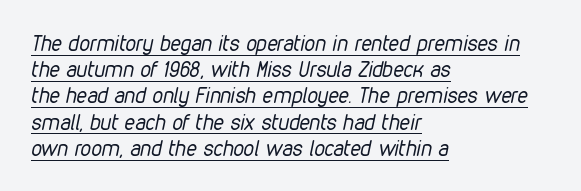
{"italic": "yes", "lean": "right", "slant_degrees": 12, "bold": "no", "underline": "yes", "align": "left", "line_spacing": "normal", "line_spacing_ratio": 1.25, "letter_spacing": "normal", "letter_spacing_em": 0.0, "glyph_px": 21}
